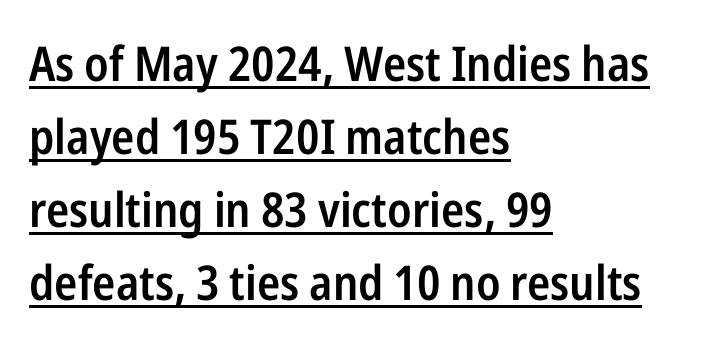
The line-height multiplier appears to be the usual default. How are the letters spaced? Ordinarily, with no added tracking. What decoration does the sample have? An underline. A typesetter would call this proportional, since set widths differ per character.
